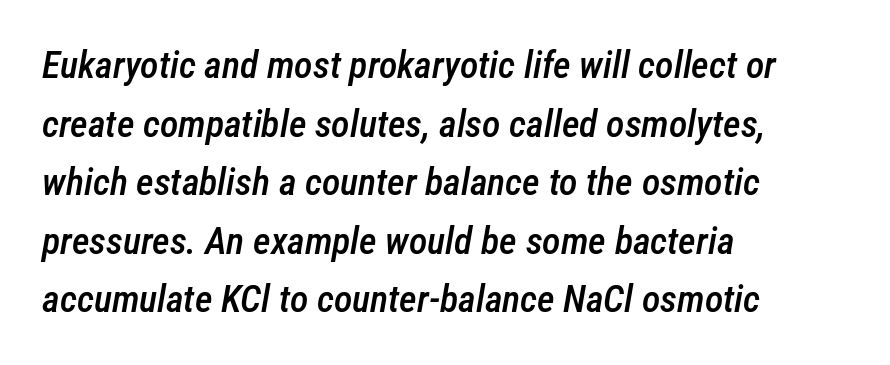
{"italic": "yes", "lean": "right", "slant_degrees": 12, "bold": "semi", "weight": "semibold", "width": "condensed", "stroke_contrast": "low", "x_height": "medium", "monospaced": "no", "underline": "no", "align": "left", "line_spacing": "normal", "line_spacing_ratio": 1.54, "letter_spacing": "normal", "letter_spacing_em": 0.0, "glyph_px": 38}
